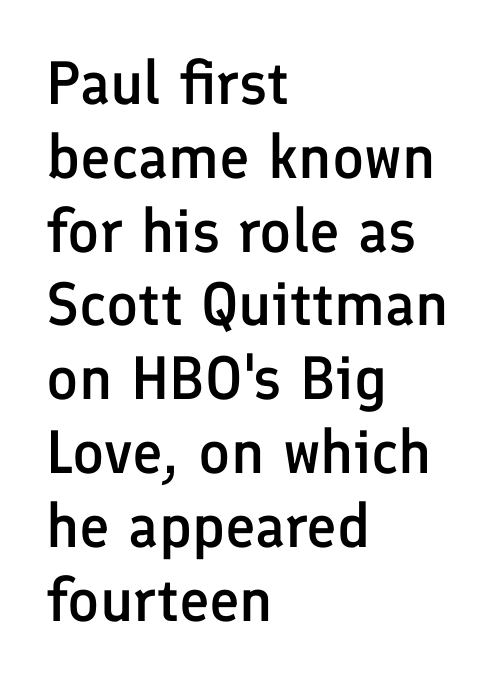
The image shows 61 px semibold sans-serif type, upright; set left-aligned, line spacing 1.21x, normal letter spacing, not underlined; low stroke contrast and a medium x-height.
